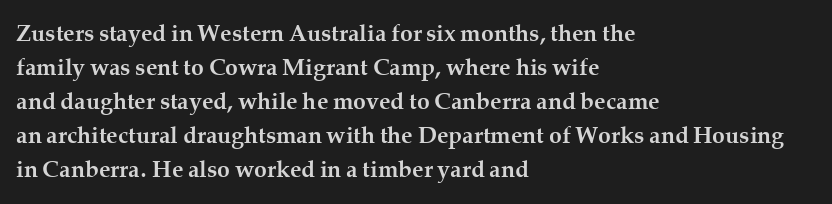
Q: Is the text bold? A: Yes.
Q: Is the text italic (slanted)? A: No, it is upright.
Q: Is the text underlined? A: No.
Q: How is the paragraph aligned? A: Left-aligned.
Q: Is the spacing between letters normal or unusually wide? A: Normal.
Q: Is the spacing between lines tight, normal or loose? A: Normal.
